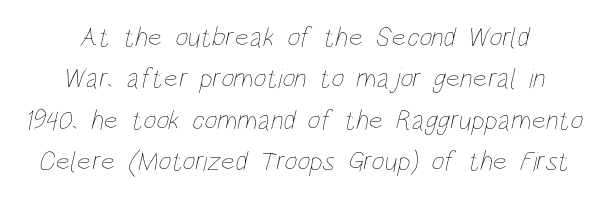
The image shows 28 px thin, condensed type; set normal line spacing (1.48x), normal letter spacing, not underlined; low stroke contrast and a large x-height.
